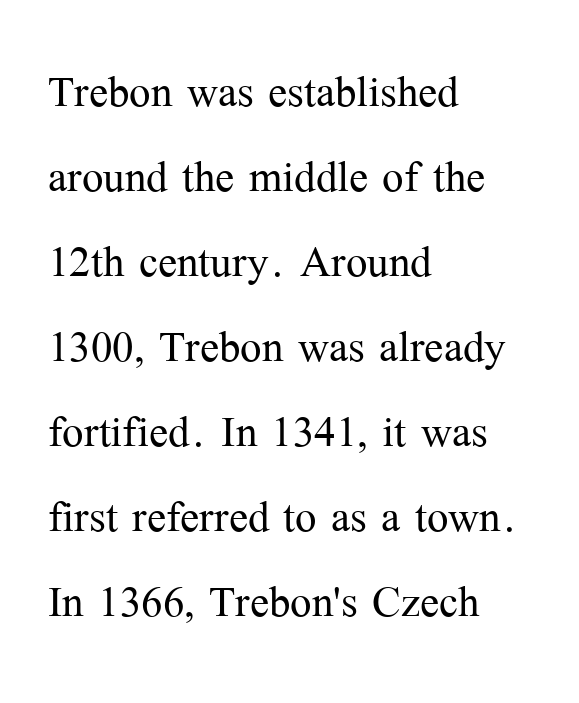
{"serif": "yes", "italic": "no", "bold": "no", "weight": "light", "width": "normal", "stroke_contrast": "medium", "x_height": "medium", "monospaced": "no", "underline": "no", "align": "left", "line_spacing": "normal", "line_spacing_ratio": 1.49, "letter_spacing": "normal", "letter_spacing_em": 0.0, "glyph_px": 57}
